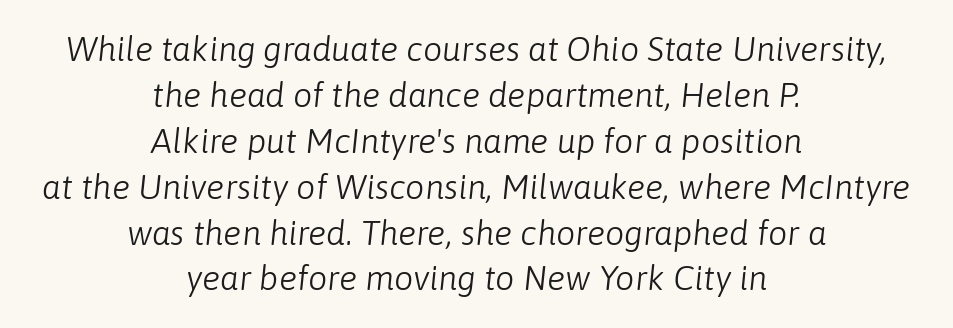
{"italic": "yes", "lean": "right", "slant_degrees": 6, "bold": "no", "weight": "light", "width": "normal", "stroke_contrast": "low", "x_height": "medium", "monospaced": "no", "underline": "no", "align": "center", "line_spacing": "normal", "line_spacing_ratio": 1.35, "letter_spacing": "normal", "letter_spacing_em": 0.0, "glyph_px": 34}
